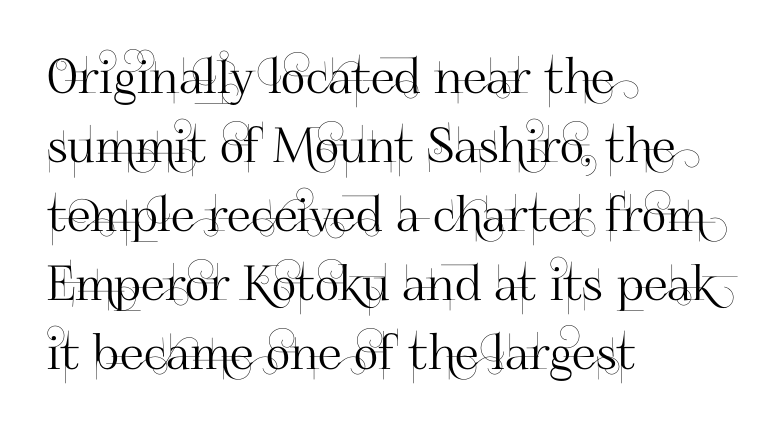
{"serif": "no", "italic": "no", "width": "normal", "stroke_contrast": "high", "x_height": "small", "monospaced": "no", "underline": "no", "align": "left", "line_spacing": "normal", "line_spacing_ratio": 1.44, "letter_spacing": "normal", "letter_spacing_em": 0.0, "glyph_px": 48}
